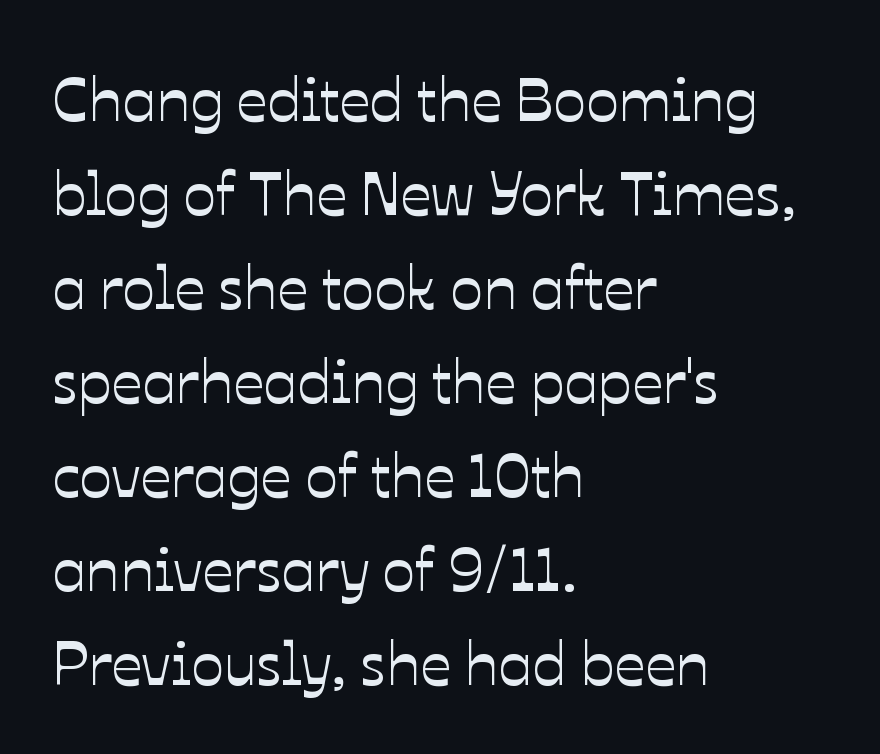
Q: Is the text italic (slanted)? A: No, it is upright.
Q: Is the text underlined? A: No.
Q: How is the paragraph aligned? A: Left-aligned.
Q: Is the spacing between letters normal or unusually wide? A: Normal.
Q: Is the spacing between lines tight, normal or loose? A: Normal.
Q: Width (condensed, normal, or wide)? A: Normal.
Q: Stroke contrast? A: Low.
Q: x-height? A: Medium.
Q: Monospaced? A: No.
